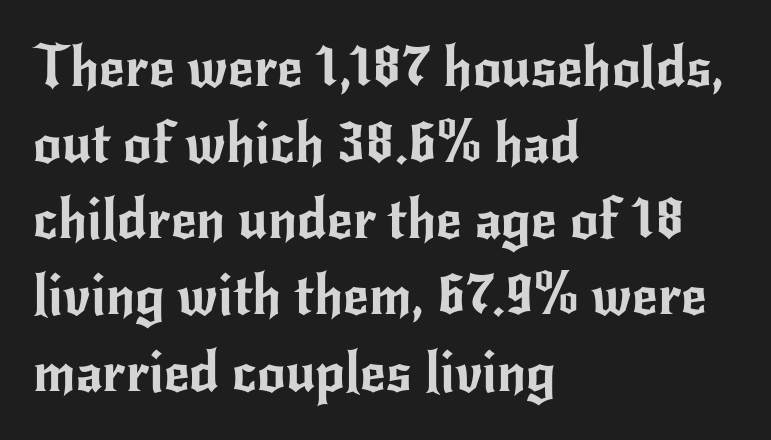
This sample keeps an unexceptional amount of space between lines. Reading down the block, your eye returns to a fixed left position each line. This is the regular roman posture of the typeface. Beneath every word, the page is bare. The type family on display is of the sans-serif kind.
